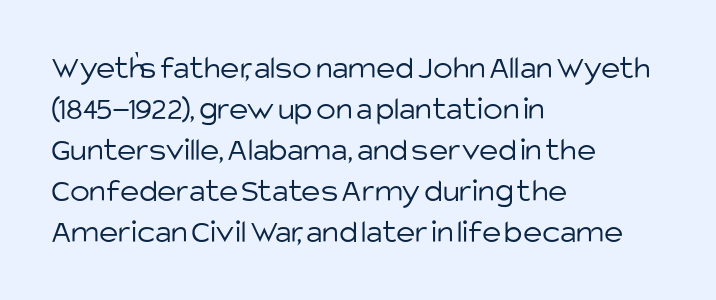
Is the type heavy? It reads as light-to-regular instead. Here the designer chose a conventional face with non-uniform glyph widths. Plain, unruled lines of type. Here the glyphs are tracked normally, forming tight word shapes. If you drew a ruler down the left edge, every line would touch it. Ascenders rise straight up at ninety degrees.
